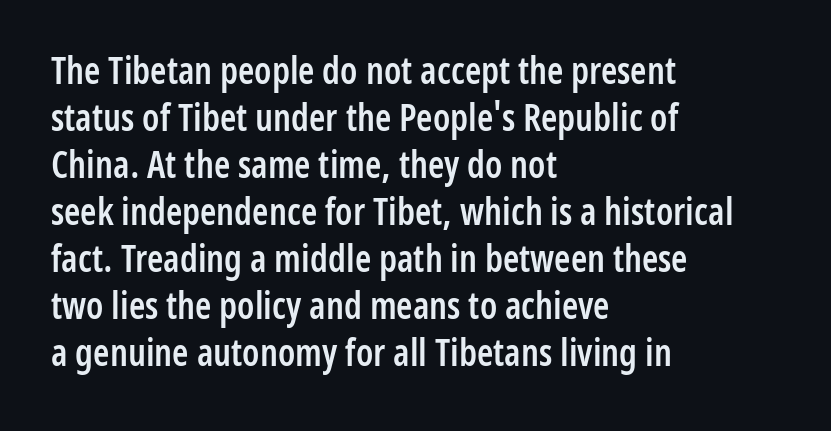
{"serif": "no", "italic": "no", "bold": "semi", "weight": "semibold", "width": "condensed", "stroke_contrast": "low", "x_height": "medium", "monospaced": "no", "underline": "no", "align": "left", "line_spacing": "normal", "line_spacing_ratio": 1.27, "letter_spacing": "normal", "letter_spacing_em": 0.0, "glyph_px": 37}
